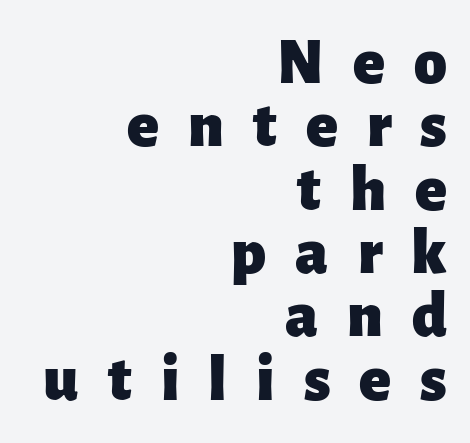
The image shows 66 px heavy sans-serif type, upright; set right-aligned, tight line spacing (0.96x), unusually wide letter spacing (+0.44 em), not underlined; low stroke contrast and a medium x-height.
